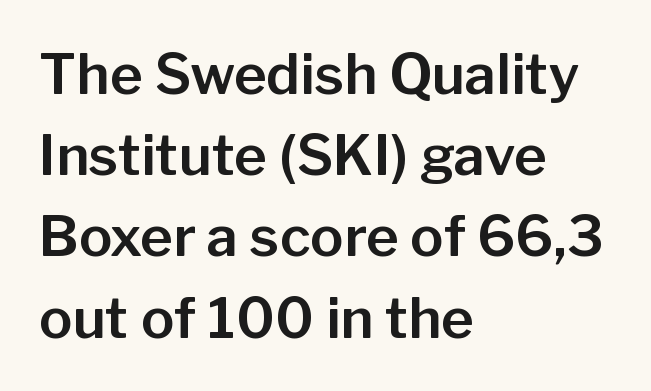
Vertical strokes here are truly vertical. Vertically, the passage feels balanced, rows spaced as you'd expect. Is this a fixed-width face? No — the glyphs have proportional, varying widths. What stands out about the letter spacing? Nothing — it is the standard amount. This sample uses a sans-serif face.
